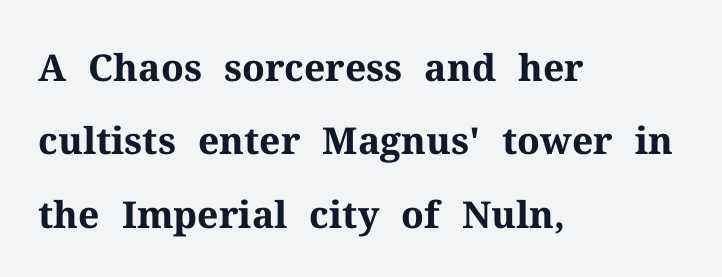
Q: Is the text bold? A: Yes.
Q: Is the text italic (slanted)? A: No, it is upright.
Q: Is the typeface a serif or a sans-serif typeface? A: Serif.
Q: Is the text underlined? A: No.
Q: How is the paragraph aligned? A: Left-aligned.
Q: Is the spacing between letters normal or unusually wide? A: Normal.
Q: Is the spacing between lines tight, normal or loose? A: Loose.
Q: Width (condensed, normal, or wide)? A: Normal.
Q: Stroke contrast? A: Medium.
Q: x-height? A: Medium.
Q: Monospaced? A: No.
